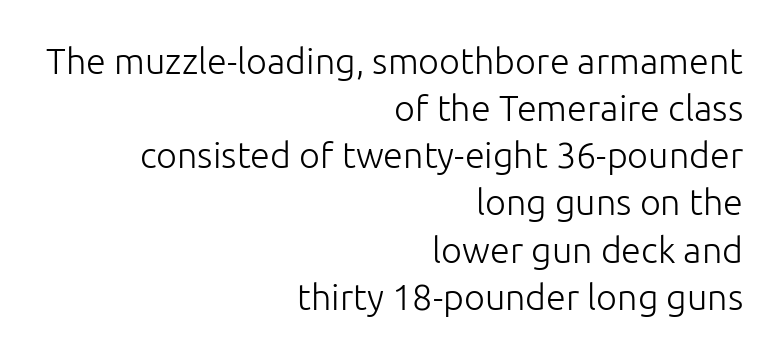
The image shows 36 px light sans-serif type, upright; set right-aligned, normal line spacing (1.31x), normal letter spacing, not underlined; low stroke contrast and a medium x-height.
